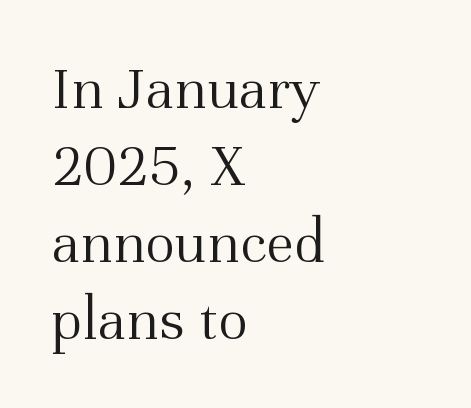
The lines in this sample share a left origin and differ only in where they stop. Italic: no, the glyphs are upright roman. Descender tails drop into unmarked territory. The letters advance in unequal steps, a hallmark of proportional type.
